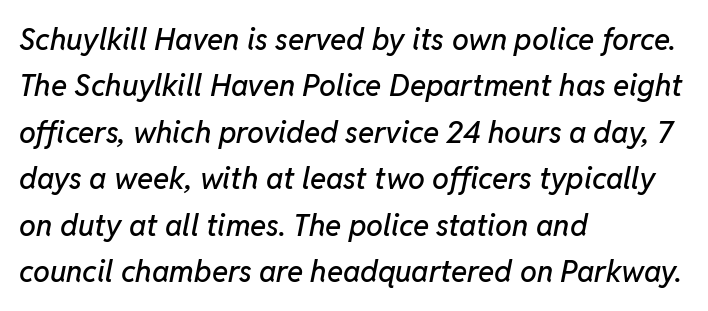
The image shows 30 px text type, italic (leaning right); set left-aligned, normal line spacing (1.55x), normal letter spacing, not underlined; low stroke contrast and a medium x-height.
